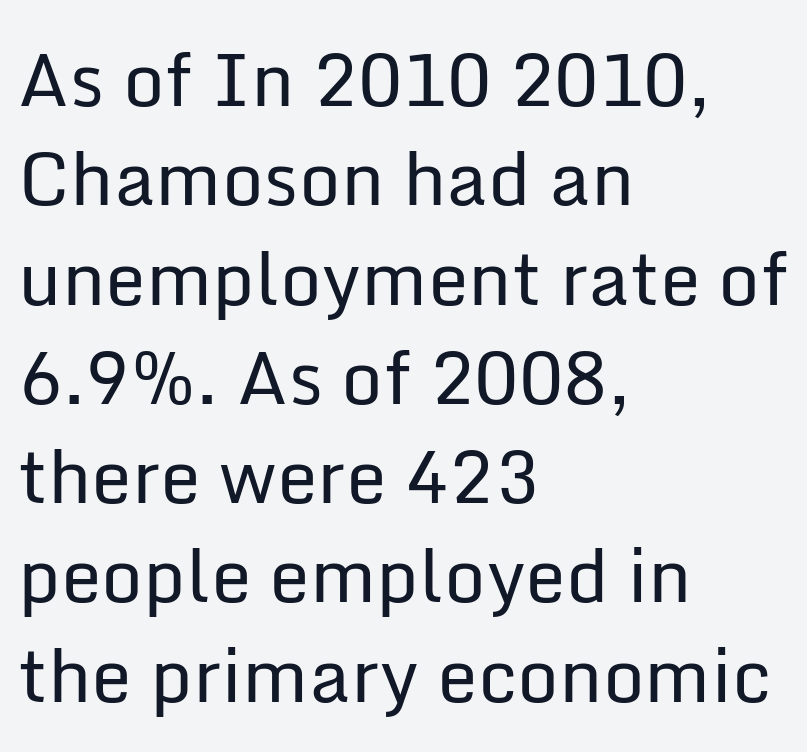
Q: Is the text bold? A: No.
Q: Is the text italic (slanted)? A: No, it is upright.
Q: Is the typeface a serif or a sans-serif typeface? A: Sans-serif.
Q: Is the text underlined? A: No.
Q: How is the paragraph aligned? A: Left-aligned.
Q: Is the spacing between letters normal or unusually wide? A: Normal.
Q: Is the spacing between lines tight, normal or loose? A: Normal.
Q: Width (condensed, normal, or wide)? A: Normal.
Q: Stroke contrast? A: Low.
Q: x-height? A: Medium.
Q: Monospaced? A: No.
